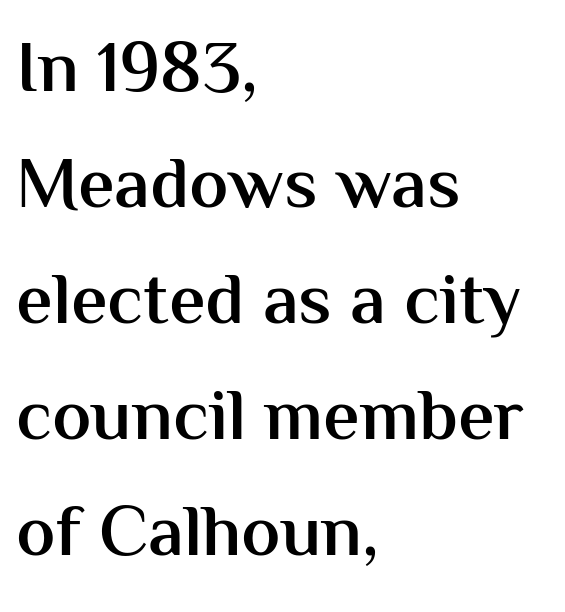
Vertical strokes here are truly vertical. Characters follow at the spacing the type designer built in. The strokes are fattened partway — semibold, not bold. Nobody drew a line under any word here.
